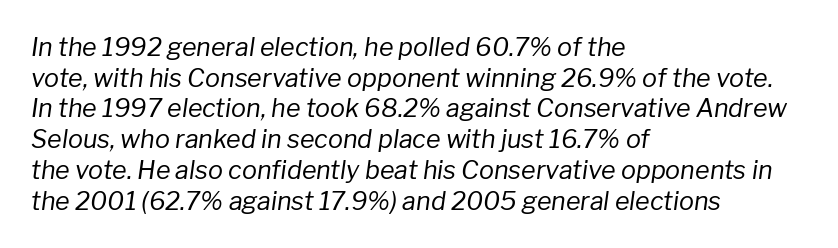
The image shows 25 px text type, italic (leaning right); set left-aligned, line spacing 1.23x, normal letter spacing, not underlined.
